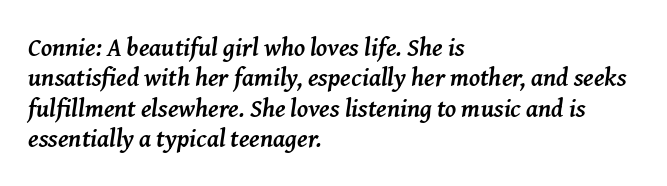
Q: Is the text bold? A: Yes.
Q: Is the text italic (slanted)? A: Yes, it leans right by about 8 degrees.
Q: Is the text underlined? A: No.
Q: How is the paragraph aligned? A: Left-aligned.
Q: Is the spacing between letters normal or unusually wide? A: Normal.
